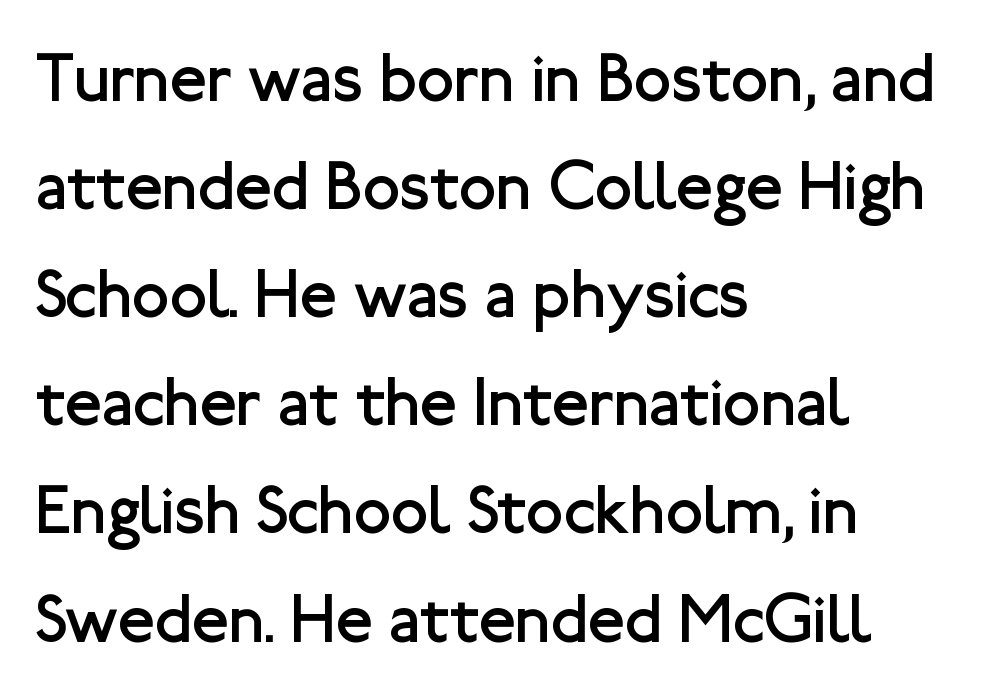
Q: Is the text bold? A: No.
Q: Is the text italic (slanted)? A: No, it is upright.
Q: Is the typeface a serif or a sans-serif typeface? A: Sans-serif.
Q: Is the text underlined? A: No.
Q: How is the paragraph aligned? A: Left-aligned.
Q: Is the spacing between letters normal or unusually wide? A: Normal.
Q: Is the spacing between lines tight, normal or loose? A: Normal.
Q: Width (condensed, normal, or wide)? A: Normal.
Q: Stroke contrast? A: Low.
Q: x-height? A: Medium.
Q: Monospaced? A: No.
